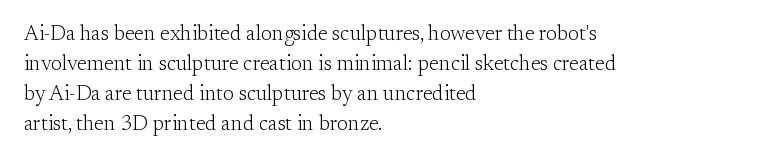
{"italic": "no", "bold": "no", "underline": "no", "align": "left", "line_spacing": "normal", "line_spacing_ratio": 1.43, "letter_spacing": "normal", "letter_spacing_em": 0.0, "glyph_px": 21}
